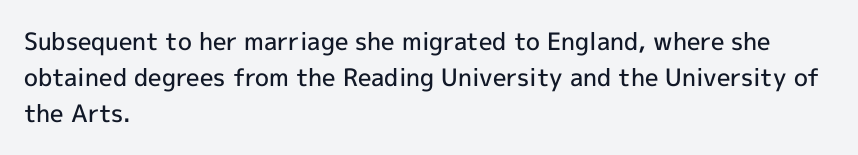
Quick note: not italic, upright. The baseline area is clear. Short and long lines alike share a common starting point at left. Students, observe: this is what conventionally led text looks like.
